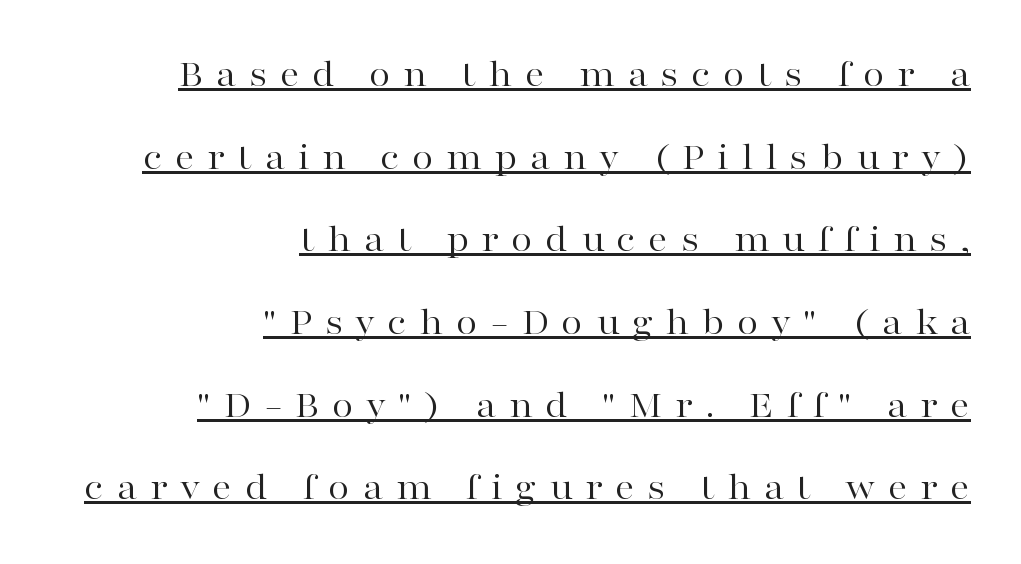
The image shows 39 px regular-weight, wide serif type, upright; set right-aligned, loose line spacing (2.12x), unusually wide letter spacing (+0.32 em), underlined; high stroke contrast and a medium x-height.
